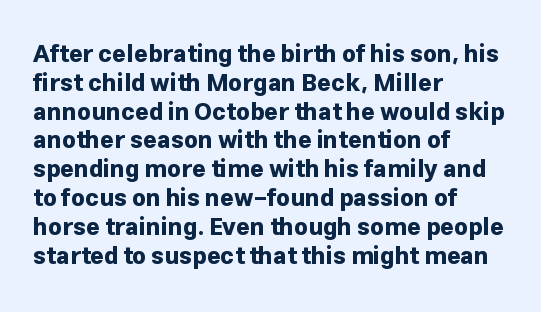
A classic flush-left, rag-right setting is used for this passage. Plenty of ink on the page — the face is bold. A typesetter would mark this as roman, not italic. In terms of letterspacing, this is plain default setting. The zone under the glyphs is completely vacant.
